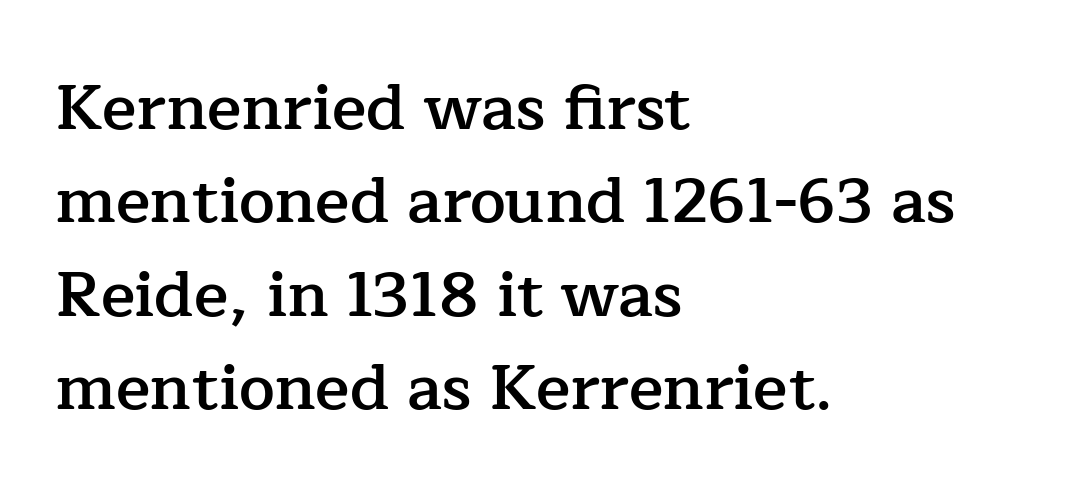
Q: Is the text bold? A: Semi-bold.
Q: Is the text italic (slanted)? A: No, it is upright.
Q: Is the typeface a serif or a sans-serif typeface? A: Serif.
Q: Is the text underlined? A: No.
Q: How is the paragraph aligned? A: Left-aligned.
Q: Is the spacing between letters normal or unusually wide? A: Normal.
Q: Is the spacing between lines tight, normal or loose? A: Normal.
Q: Width (condensed, normal, or wide)? A: Normal.
Q: Stroke contrast? A: Low.
Q: x-height? A: Medium.
Q: Monospaced? A: No.
